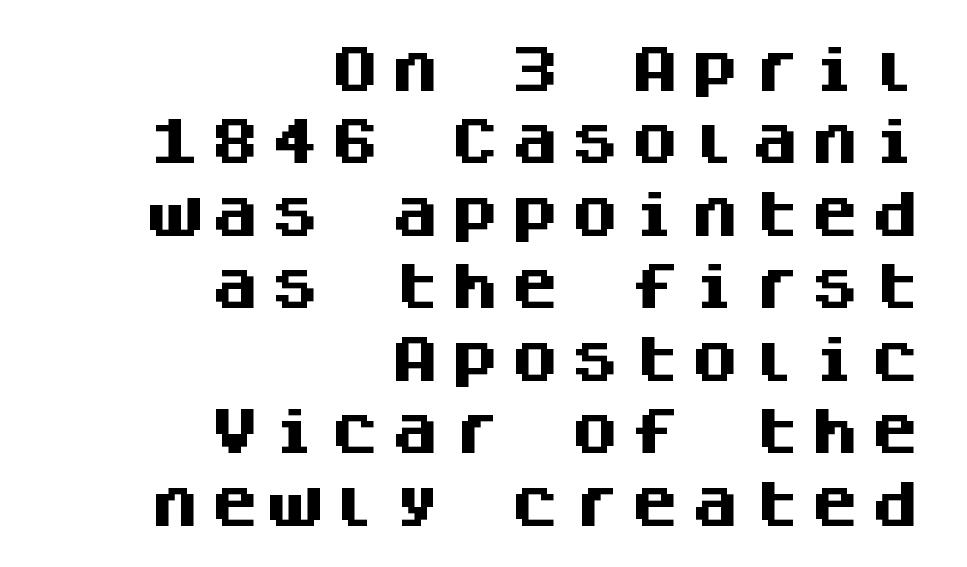
Q: Is the text bold? A: Yes.
Q: Is the text italic (slanted)? A: No, it is upright.
Q: Is the typeface a serif or a sans-serif typeface? A: Sans-serif.
Q: Is the text underlined? A: No.
Q: How is the paragraph aligned? A: Right-aligned.
Q: Is the spacing between letters normal or unusually wide? A: Unusually wide.
Q: Is the spacing between lines tight, normal or loose? A: Normal.
Q: Width (condensed, normal, or wide)? A: Normal.
Q: Stroke contrast? A: Medium.
Q: x-height? A: Large.
Q: Monospaced? A: Yes.
